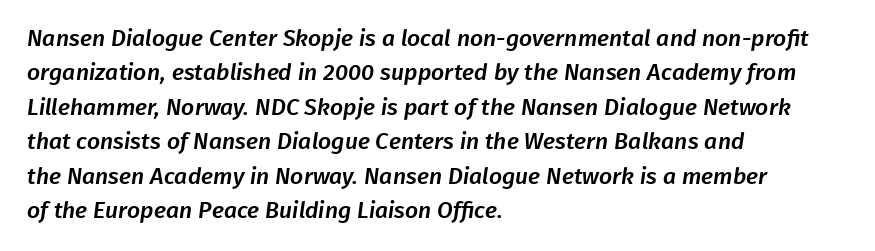
The image shows 23 px text type; set left-aligned, normal line spacing (1.5x), normal letter spacing, not underlined.
